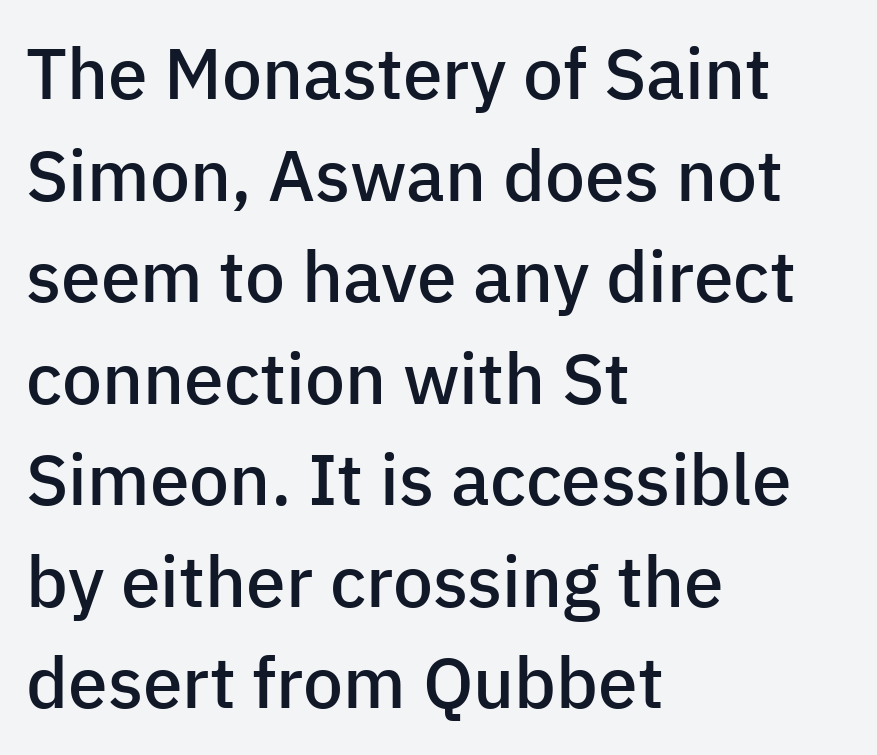
Q: Is the text bold? A: Semi-bold.
Q: Is the text italic (slanted)? A: No, it is upright.
Q: Is the typeface a serif or a sans-serif typeface? A: Sans-serif.
Q: Is the text underlined? A: No.
Q: How is the paragraph aligned? A: Left-aligned.
Q: Is the spacing between letters normal or unusually wide? A: Normal.
Q: Is the spacing between lines tight, normal or loose? A: Normal.
Q: Width (condensed, normal, or wide)? A: Normal.
Q: Stroke contrast? A: Low.
Q: x-height? A: Medium.
Q: Monospaced? A: No.
